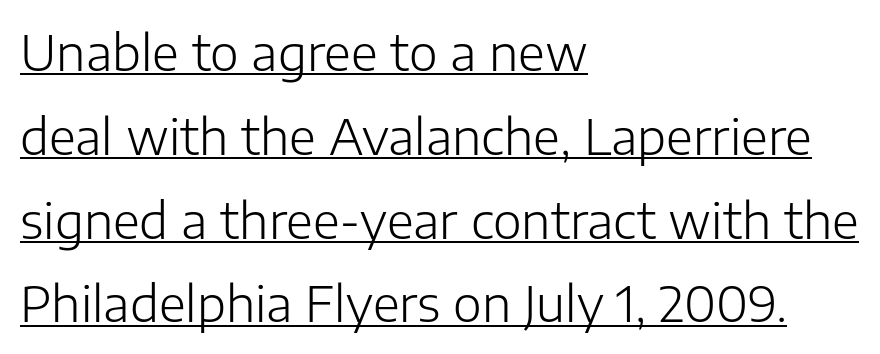
{"serif": "no", "italic": "no", "bold": "no", "weight": "light", "width": "normal", "stroke_contrast": "low", "x_height": "medium", "monospaced": "no", "underline": "yes", "align": "left", "line_spacing_ratio": 1.71, "letter_spacing": "normal", "letter_spacing_em": 0.0, "glyph_px": 49}
